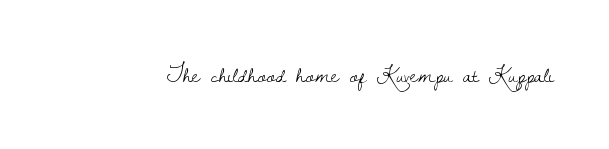
Only glyphs here, with clear space below each row. Between one letter and the next there's only the usual sliver of space. Is this a heavy cut? Hardly; it is regular or lighter.
